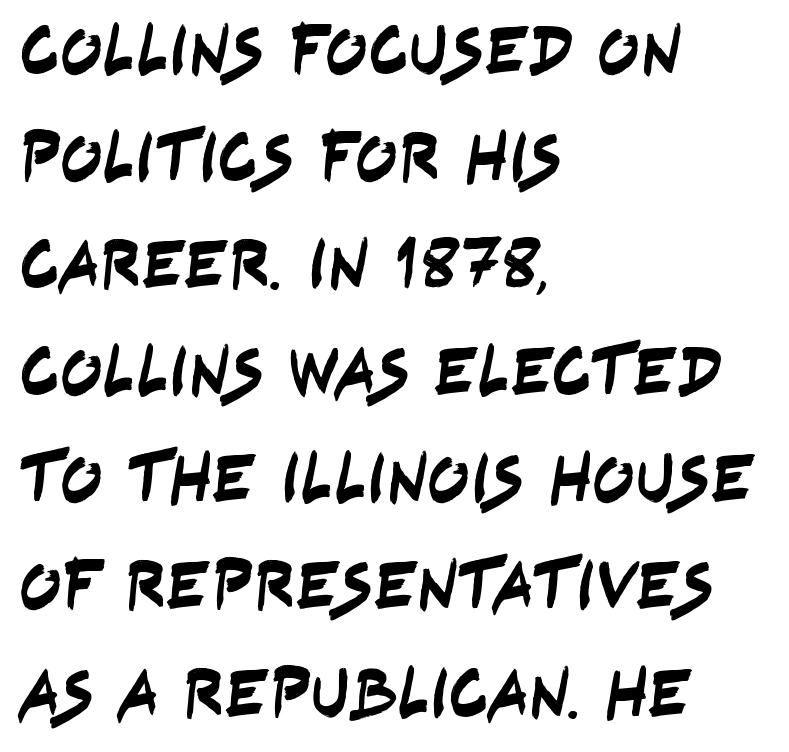
{"serif": "no", "width": "condensed", "stroke_contrast": "low", "x_height": "large", "monospaced": "no", "underline": "no", "align": "left", "line_spacing": "normal", "line_spacing_ratio": 1.53, "letter_spacing": "normal", "letter_spacing_em": 0.0, "glyph_px": 70}
